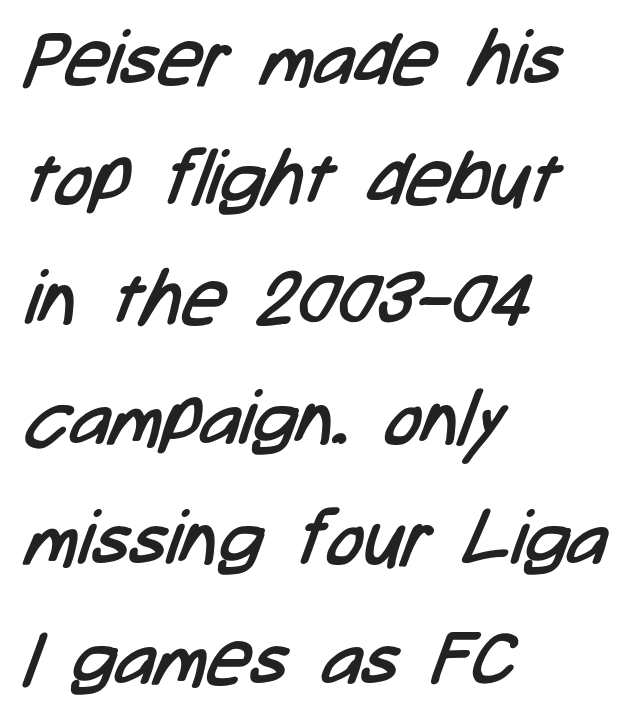
The image shows 76 px regular-weight, condensed sans-serif type; set left-aligned, normal line spacing (1.58x), normal letter spacing, not underlined; low stroke contrast and a medium x-height.
